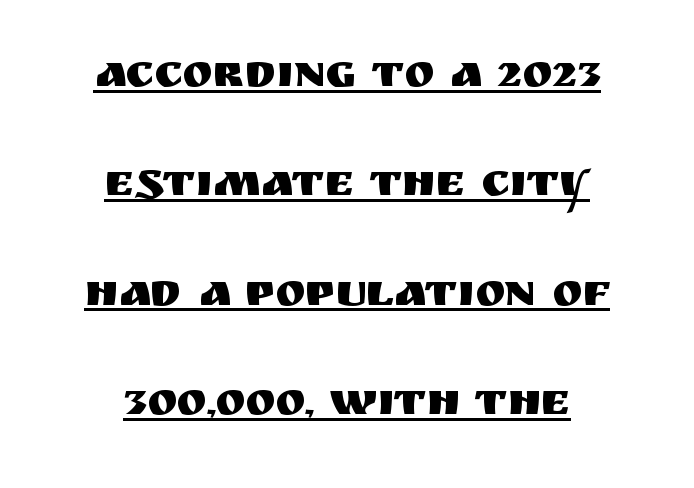
{"serif": "no", "italic": "no", "width": "normal", "stroke_contrast": "medium", "x_height": "large", "monospaced": "no", "underline": "yes", "align": "center", "line_spacing": "loose", "line_spacing_ratio": 2.43, "letter_spacing": "normal", "letter_spacing_em": 0.0, "glyph_px": 45}
